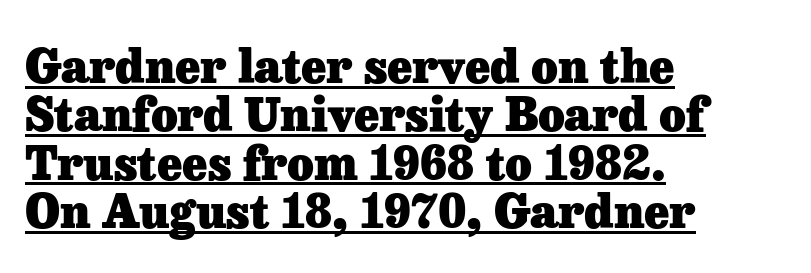
{"serif": "yes", "italic": "no", "bold": "yes", "weight": "heavy", "width": "normal", "stroke_contrast": "low", "x_height": "medium", "monospaced": "no", "underline": "yes", "align": "left", "line_spacing": "tight", "line_spacing_ratio": 1.05, "letter_spacing": "normal", "letter_spacing_em": 0.0, "glyph_px": 46}
